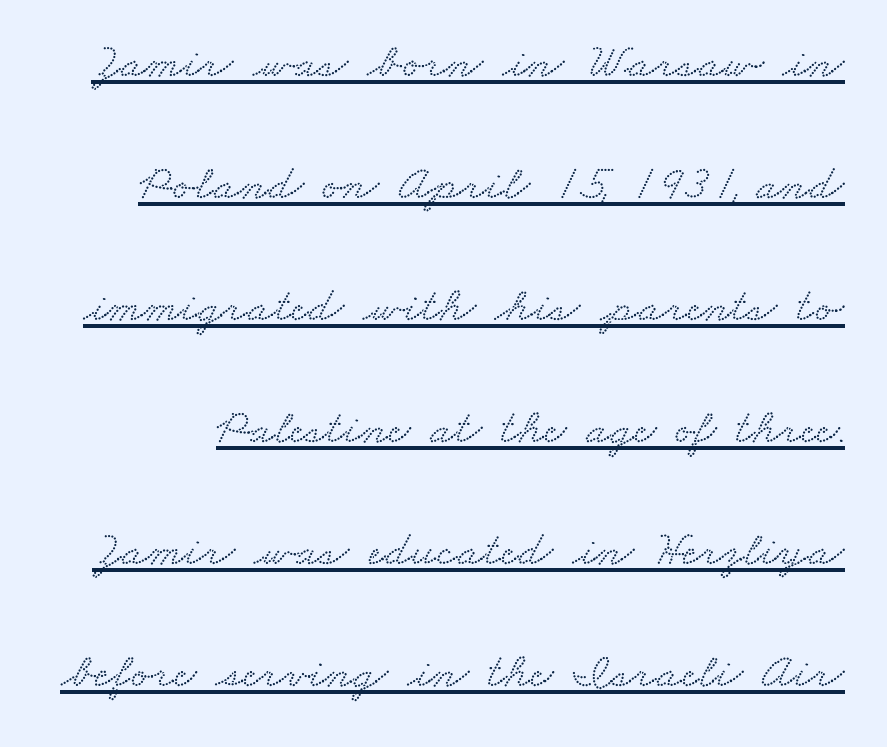
{"serif": "yes", "width": "wide", "stroke_contrast": "low", "x_height": "small", "monospaced": "no", "underline": "yes", "line_spacing": "loose", "line_spacing_ratio": 2.49, "letter_spacing": "normal", "letter_spacing_em": 0.0, "glyph_px": 49}
